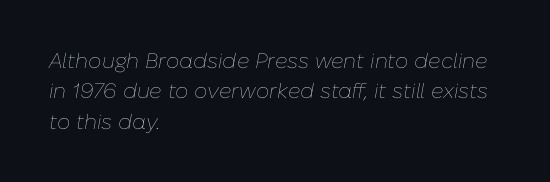
{"italic": "yes", "lean": "right", "slant_degrees": 10, "bold": "no", "underline": "no", "align": "left", "line_spacing": "normal", "line_spacing_ratio": 1.45, "letter_spacing": "normal", "letter_spacing_em": 0.0, "glyph_px": 21}
